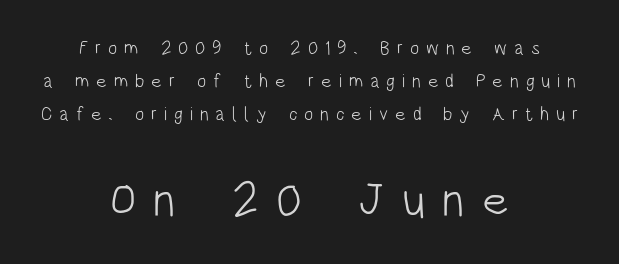
The image shows 48 px light, condensed sans-serif type, upright; set centered, line spacing 1.75x, unusually wide letter spacing (+0.36 em), not underlined; the second (bottom) block is 2.53x larger; low stroke contrast and a large x-height.
